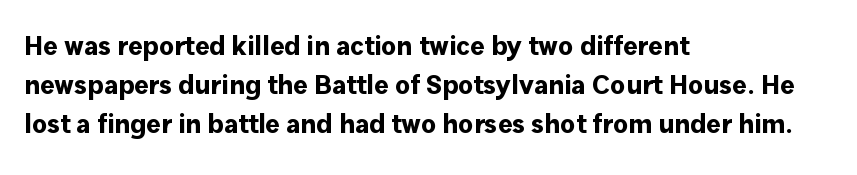
{"italic": "no", "bold": "yes", "underline": "no", "align": "left", "line_spacing": "normal", "line_spacing_ratio": 1.45, "letter_spacing": "normal", "letter_spacing_em": 0.0, "glyph_px": 27}
